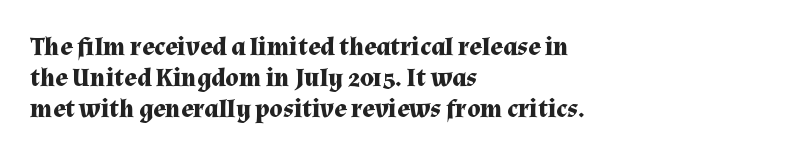
Q: Is the text bold? A: Yes.
Q: Is the text italic (slanted)? A: No, it is upright.
Q: Is the text underlined? A: No.
Q: How is the paragraph aligned? A: Left-aligned.
Q: Is the spacing between letters normal or unusually wide? A: Normal.
